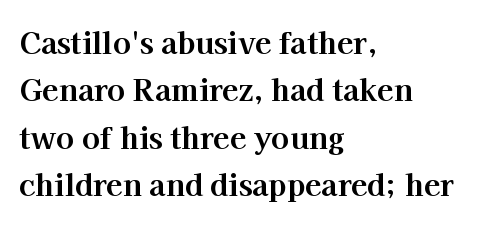
The image shows 30 px bold serif type, upright; set left-aligned, normal line spacing (1.58x), normal letter spacing, not underlined; high stroke contrast and a medium x-height.
